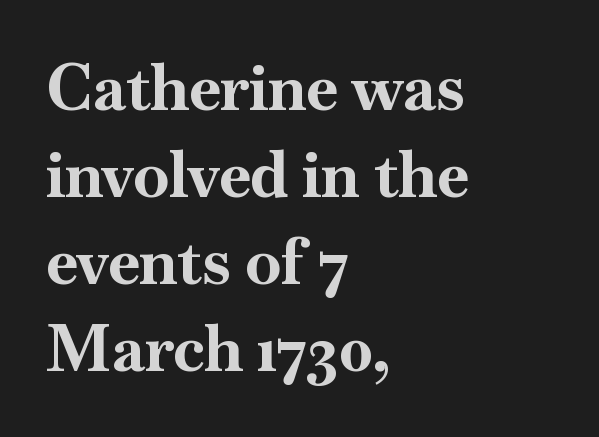
The lines sit at an ordinary, default distance from one another. Look at the bottom of the vertical strokes: they flare into serifs here. Notice how the stems are strictly vertical — no italics here. Check the space under the baseline: it is left empty. Line beginnings align vertically; line endings do not. These words are printed bold, with thick strokes throughout.
